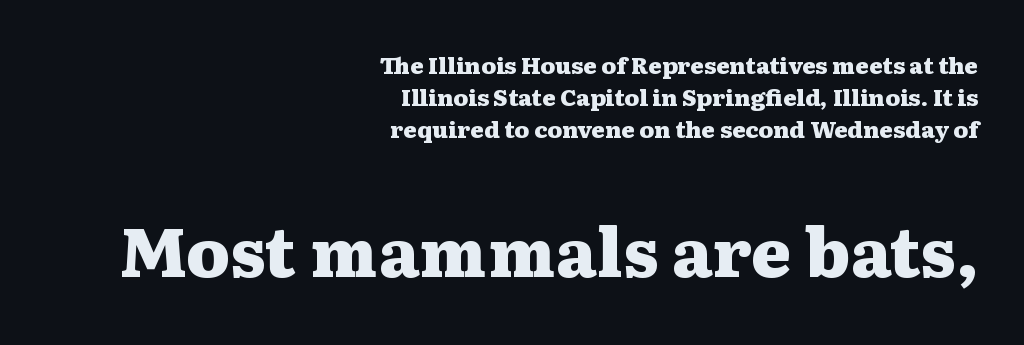
The image shows 68 px heavy, wide serif type, upright; set right-aligned, normal line spacing (1.39x), normal letter spacing, not underlined; the second (bottom) block is 2.96x larger; medium stroke contrast and a medium x-height.
